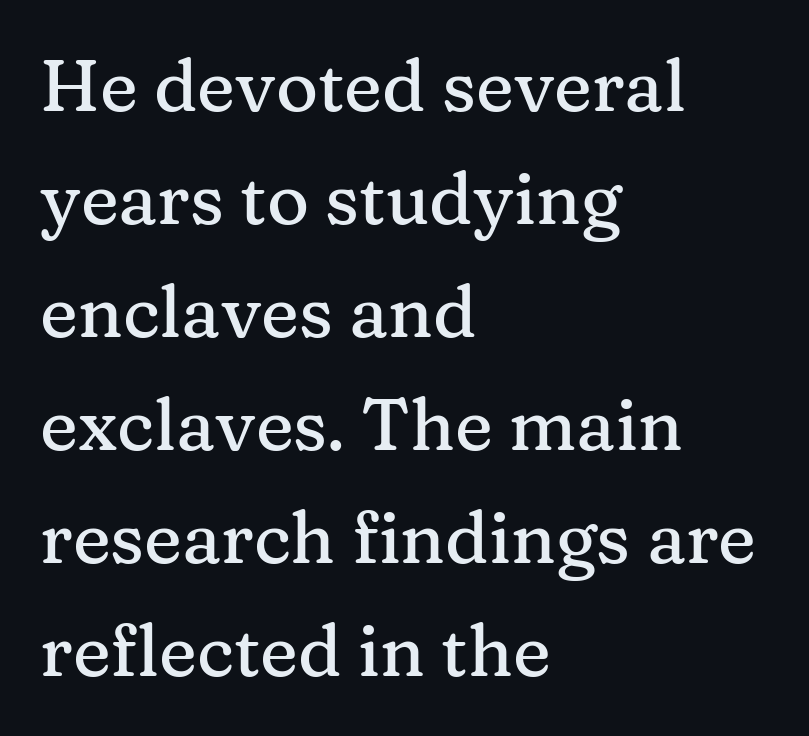
{"serif": "yes", "italic": "no", "width": "normal", "stroke_contrast": "medium", "x_height": "medium", "monospaced": "no", "underline": "no", "align": "left", "line_spacing": "normal", "line_spacing_ratio": 1.57, "letter_spacing": "normal", "letter_spacing_em": 0.0, "glyph_px": 72}
